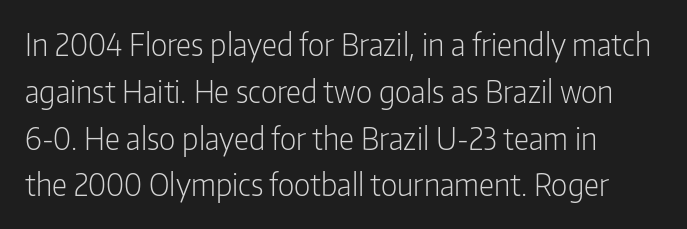
Q: Is the text bold? A: No.
Q: Is the text italic (slanted)? A: No, it is upright.
Q: Is the typeface a serif or a sans-serif typeface? A: Sans-serif.
Q: Is the text underlined? A: No.
Q: How is the paragraph aligned? A: Left-aligned.
Q: Is the spacing between letters normal or unusually wide? A: Normal.
Q: Is the spacing between lines tight, normal or loose? A: Normal.
Q: Width (condensed, normal, or wide)? A: Condensed.
Q: Stroke contrast? A: Low.
Q: x-height? A: Medium.
Q: Monospaced? A: No.
